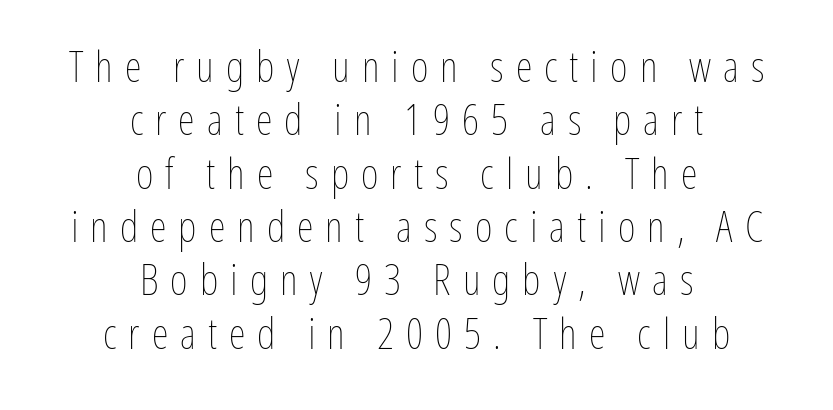
A typesetter would call this proportional, since set widths differ per character. No heavy texture on the line: the type isn't bold. Honestly, there is no underline to notice here at all. In CSS terms this would be text-align: center.
